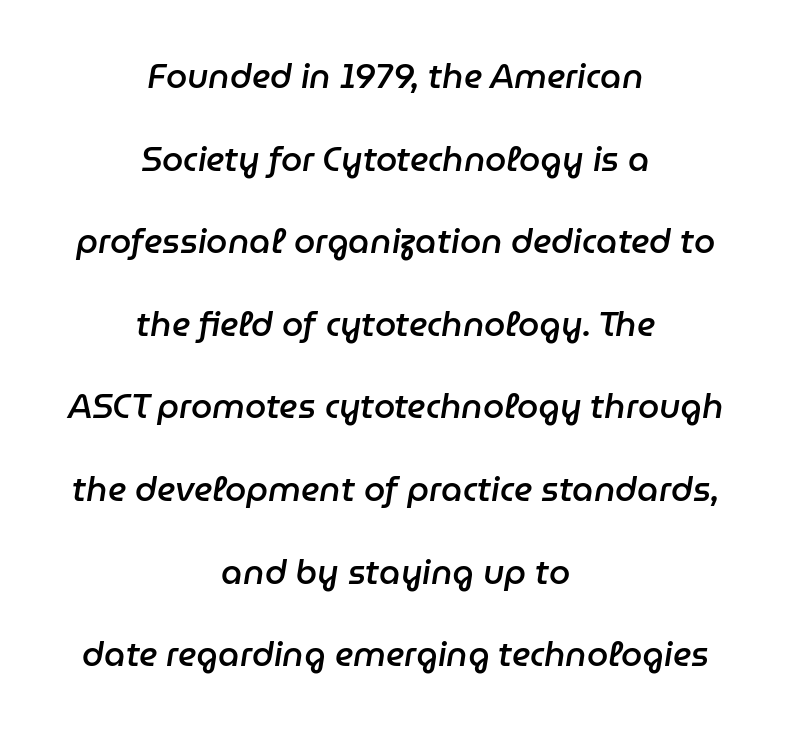
The image shows 34 px semibold type, italic (leaning right); set centered, loose line spacing (2.43x), normal letter spacing, not underlined; low stroke contrast and a medium x-height.
